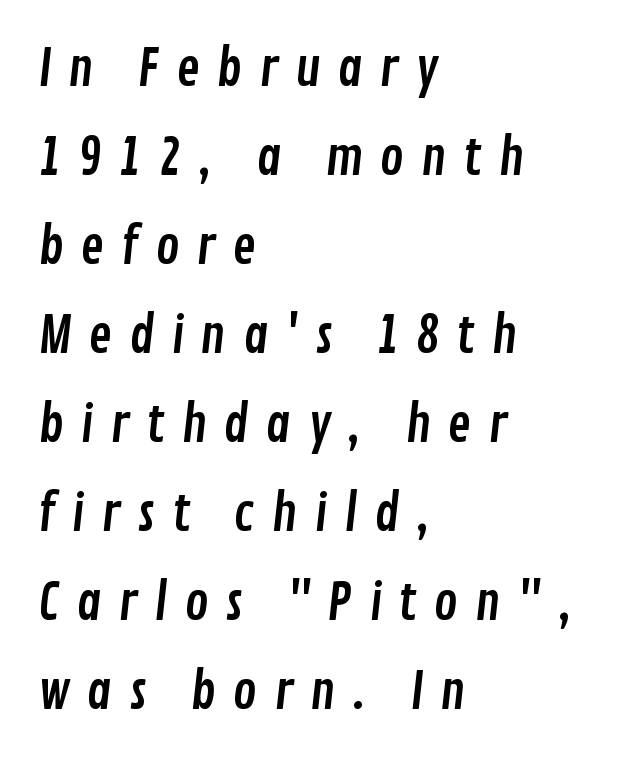
{"serif": "no", "width": "condensed", "stroke_contrast": "low", "x_height": "medium", "monospaced": "no", "underline": "no", "align": "left", "line_spacing_ratio": 1.78, "letter_spacing": "wide", "letter_spacing_em": 0.33, "glyph_px": 50}
